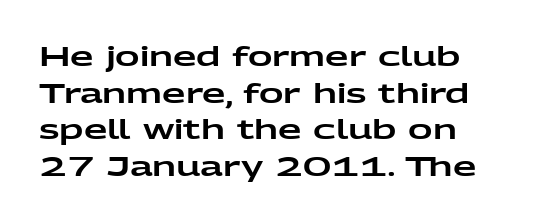
{"italic": "no", "underline": "no", "align": "left", "line_spacing": "normal", "line_spacing_ratio": 1.36, "letter_spacing": "normal", "letter_spacing_em": 0.0, "glyph_px": 27}
